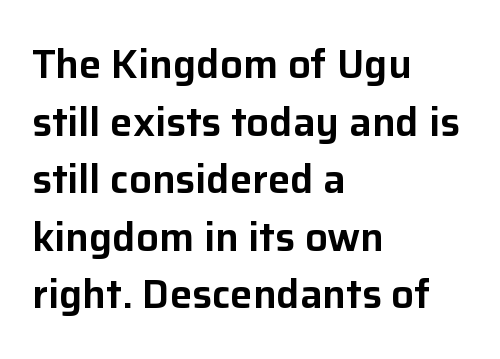
You can tell it's not italic because the verticals are truly vertical. The strip under each line holds only bare page. Layout note: lines flush left. Students, note that the glyphs here touch the page at normal intervals. Is this a fixed-width face? No — the glyphs have proportional, varying widths. Grotesque or geometric, the face here clearly has no serifs.
